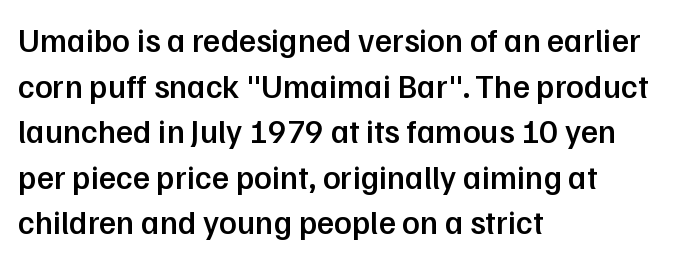
{"serif": "no", "italic": "no", "bold": "semi", "weight": "semibold", "width": "normal", "stroke_contrast": "low", "x_height": "medium", "monospaced": "no", "underline": "no", "align": "left", "line_spacing": "normal", "line_spacing_ratio": 1.38, "letter_spacing": "normal", "letter_spacing_em": 0.0, "glyph_px": 33}
